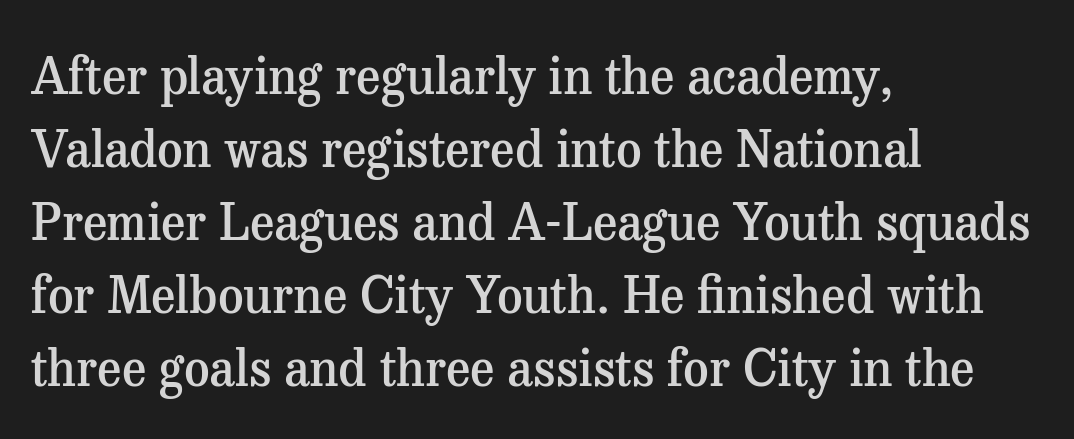
The image shows 50 px semibold serif type, upright; set left-aligned, normal line spacing (1.46x), normal letter spacing, not underlined; medium stroke contrast and a medium x-height.
